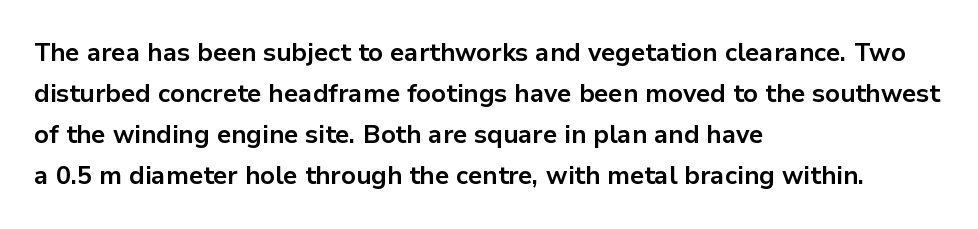
Q: Is the text bold? A: Yes.
Q: Is the text italic (slanted)? A: No, it is upright.
Q: Is the text underlined? A: No.
Q: How is the paragraph aligned? A: Left-aligned.
Q: Is the spacing between letters normal or unusually wide? A: Normal.
Q: Is the spacing between lines tight, normal or loose? A: Normal.
